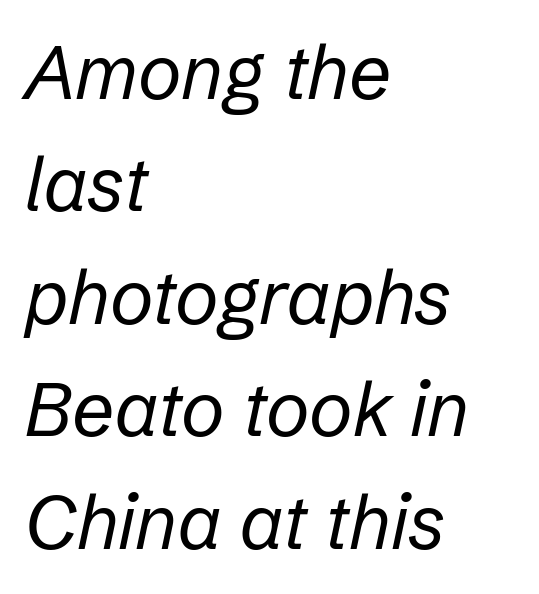
Q: Is the text bold? A: No.
Q: Is the text italic (slanted)? A: Yes, it leans right by about 12 degrees.
Q: Is the text underlined? A: No.
Q: How is the paragraph aligned? A: Left-aligned.
Q: Is the spacing between letters normal or unusually wide? A: Normal.
Q: Is the spacing between lines tight, normal or loose? A: Normal.
Q: Width (condensed, normal, or wide)? A: Normal.
Q: Stroke contrast? A: Low.
Q: x-height? A: Medium.
Q: Monospaced? A: No.
